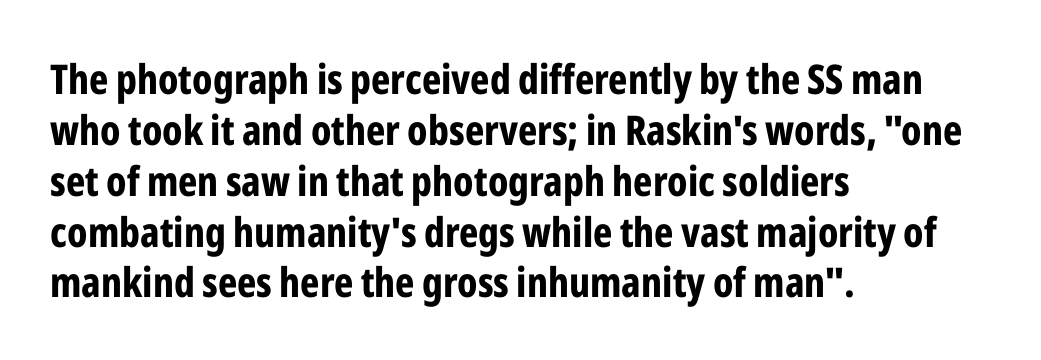
{"serif": "no", "italic": "no", "bold": "yes", "weight": "bold", "width": "condensed", "stroke_contrast": "low", "x_height": "medium", "monospaced": "no", "underline": "no", "align": "left", "line_spacing_ratio": 1.24, "letter_spacing": "normal", "letter_spacing_em": 0.0, "glyph_px": 41}
